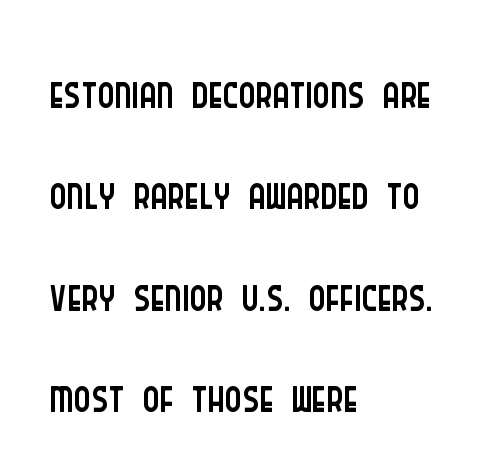
Q: Is the text bold? A: No.
Q: Is the text italic (slanted)? A: No, it is upright.
Q: Is the typeface a serif or a sans-serif typeface? A: Sans-serif.
Q: Is the text underlined? A: No.
Q: How is the paragraph aligned? A: Left-aligned.
Q: Is the spacing between letters normal or unusually wide? A: Normal.
Q: Is the spacing between lines tight, normal or loose? A: Normal.
Q: Width (condensed, normal, or wide)? A: Condensed.
Q: Stroke contrast? A: Low.
Q: x-height? A: Large.
Q: Monospaced? A: No.
